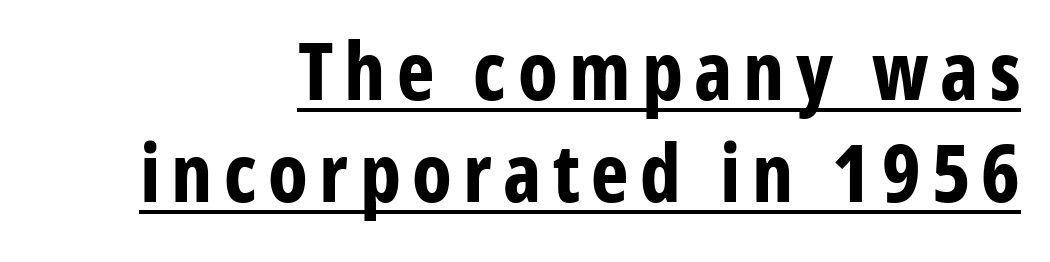
Q: Is the text bold? A: Yes.
Q: Is the text italic (slanted)? A: No, it is upright.
Q: Is the typeface a serif or a sans-serif typeface? A: Sans-serif.
Q: Is the text underlined? A: Yes.
Q: Is the spacing between lines tight, normal or loose? A: Normal.
Q: Width (condensed, normal, or wide)? A: Condensed.
Q: Stroke contrast? A: Low.
Q: x-height? A: Medium.
Q: Monospaced? A: No.
